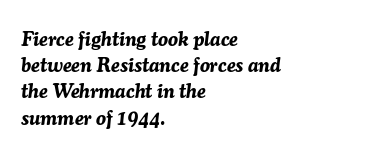
{"italic": "yes", "lean": "right", "slant_degrees": 7, "bold": "yes", "underline": "no", "align": "left", "line_spacing": "normal", "line_spacing_ratio": 1.31, "letter_spacing": "normal", "letter_spacing_em": 0.0, "glyph_px": 20}
